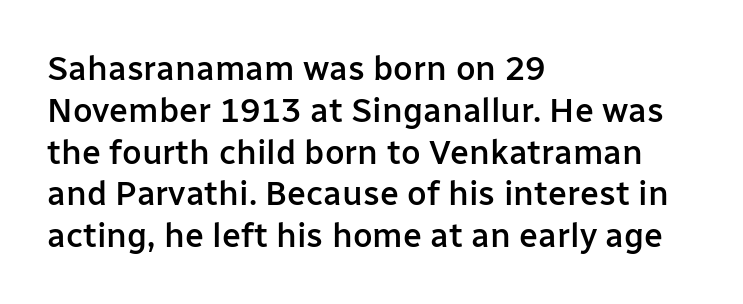
Each letter keeps its own natural width here, so spacing adapts to shape. The typesetting leans somewhat heavy: a semibold. You can tell from the bare stems that sans-serif type was used. Teacher's note: observe the even left margin — that is flush-left alignment. The space beneath each line is pristine and unruled. The type sits square on the baseline with zero lean.
